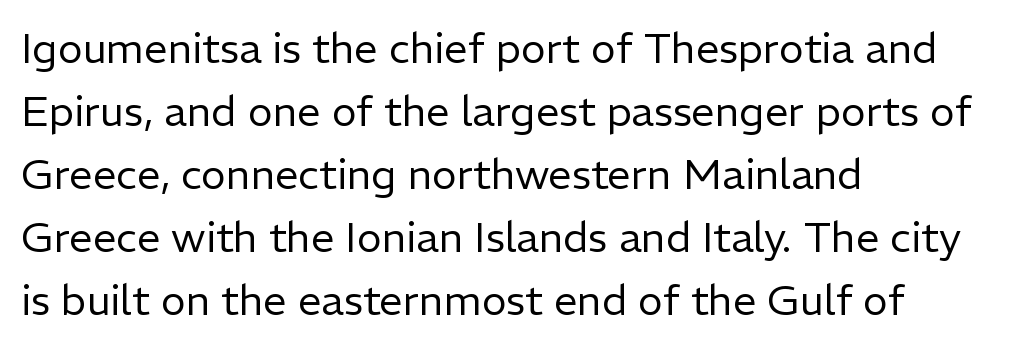
The letterforms sit at book weight or below. The paragraph shown leans on its left margin. Caption: standard tracking, unaltered. Upright lettering throughout. You can tell from the bare stems that sans-serif type was used. Lines of text with bare space underneath.
